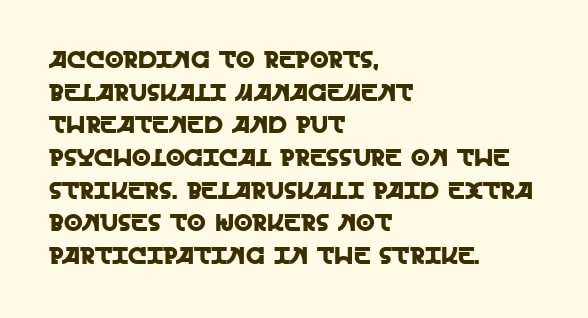
The vertical gap from one line to the next is medium. The rendering keeps characters at their native spacing. The axis of the letterforms is exactly vertical. Bare-footed words on every line. In CSS terms this would be text-align: left.
